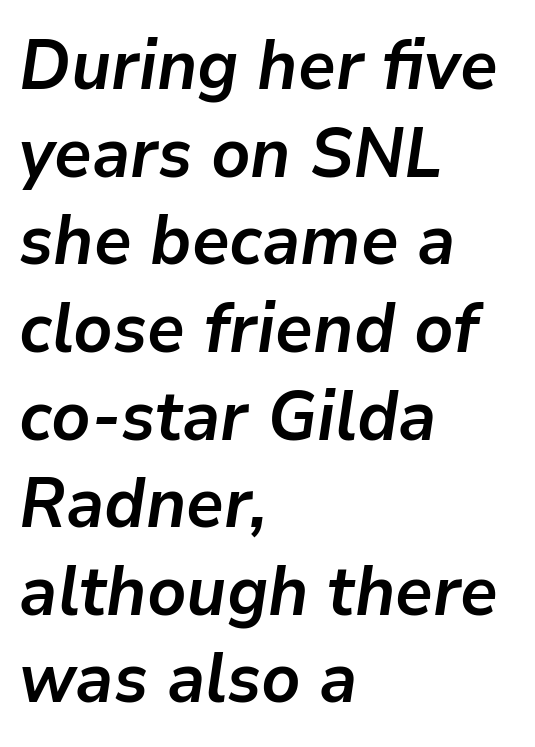
Words float on clear page, feet unadorned. Notice how the stems are inclined rather than vertical — that's the hallmark of italics. The font is running at its bold setting. Left-aligned paragraph, ragged on the right. The passage shown is typed in a proportional face where columns would drift.
